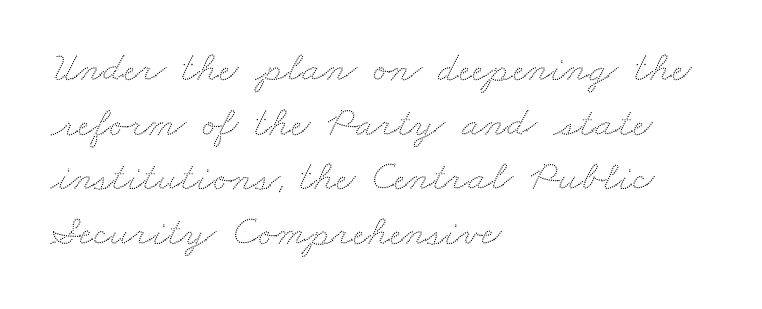
The image shows 42 px wide type; set left-aligned, normal line spacing (1.3x), normal letter spacing, not underlined; low stroke contrast and a small x-height.
